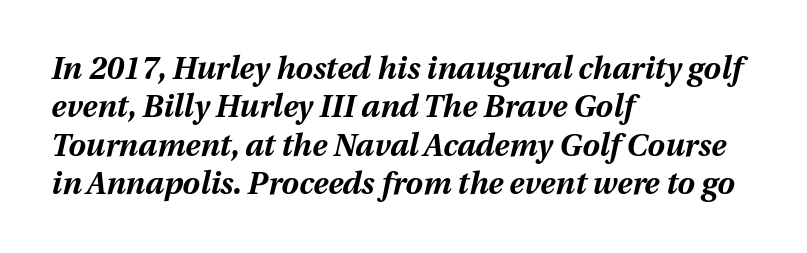
Q: Is the text bold? A: Yes.
Q: Is the text italic (slanted)? A: Yes, it leans right by about 12 degrees.
Q: Is the text underlined? A: No.
Q: How is the paragraph aligned? A: Left-aligned.
Q: Is the spacing between letters normal or unusually wide? A: Normal.
Q: Width (condensed, normal, or wide)? A: Normal.
Q: Stroke contrast? A: Medium.
Q: x-height? A: Medium.
Q: Monospaced? A: No.
